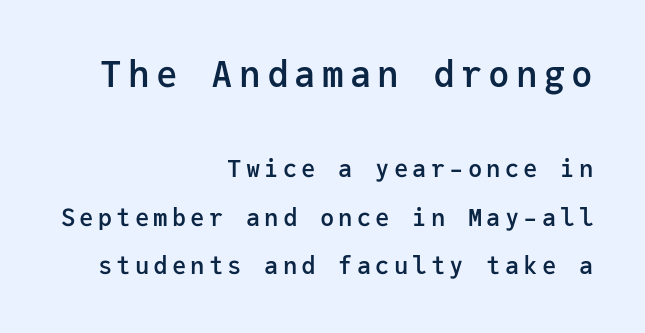
The image shows 36 px semibold sans-serif type, upright, monospaced; set right-aligned, loose line spacing (2.03x), not underlined; the first (top) block is 1.5x larger; low stroke contrast and a medium x-height.
